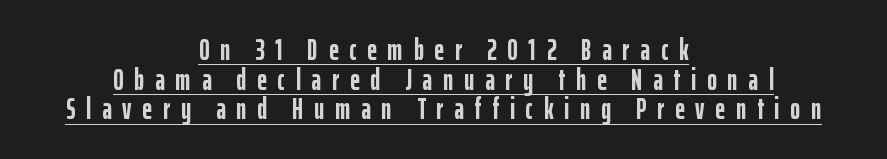
The image shows 30 px semibold, condensed sans-serif type, upright; set centered, tight line spacing (0.99x), unusually wide letter spacing (+0.36 em), underlined; low stroke contrast and a medium x-height.
